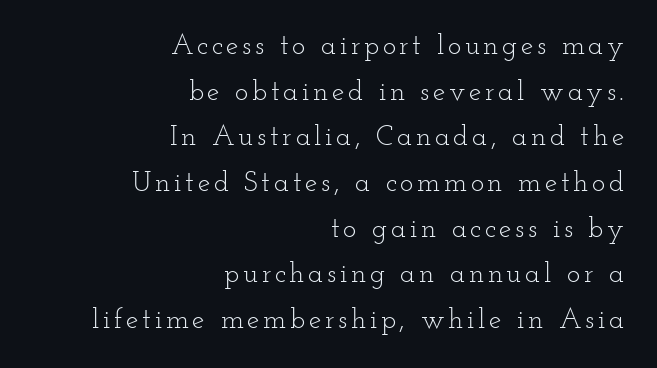
Honestly, there is no underline to notice here at all. Successive baselines arrive at the customary interval. Each stroke keeps to a modest, everyday thickness or less. It's the straight-up-and-down kind of type.
